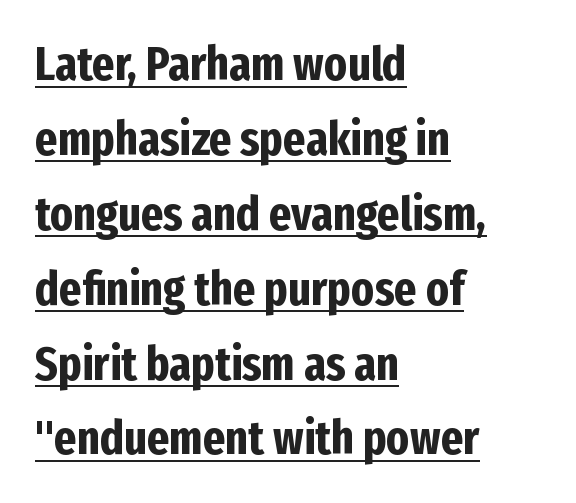
{"serif": "no", "italic": "no", "bold": "yes", "weight": "bold", "width": "condensed", "stroke_contrast": "low", "x_height": "medium", "monospaced": "no", "underline": "yes", "align": "left", "line_spacing": "normal", "line_spacing_ratio": 1.56, "letter_spacing": "normal", "letter_spacing_em": 0.0, "glyph_px": 48}
